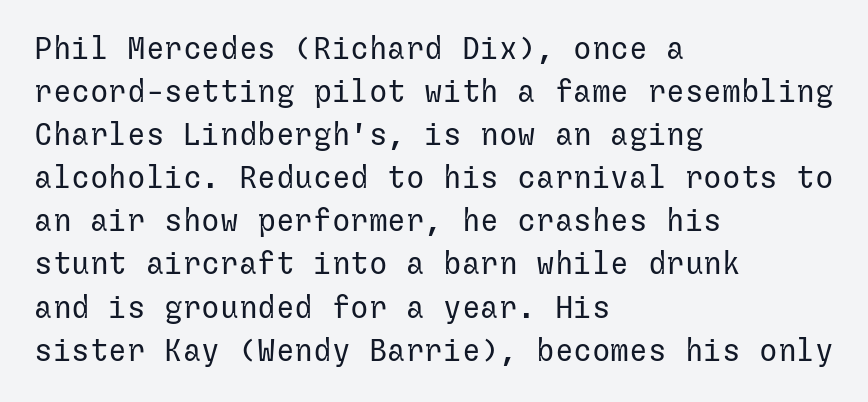
{"serif": "no", "italic": "no", "bold": "no", "weight": "regular", "width": "normal", "stroke_contrast": "low", "x_height": "medium", "underline": "no", "align": "left", "line_spacing": "normal", "line_spacing_ratio": 1.39, "letter_spacing": "normal", "letter_spacing_em": 0.0, "glyph_px": 31}
